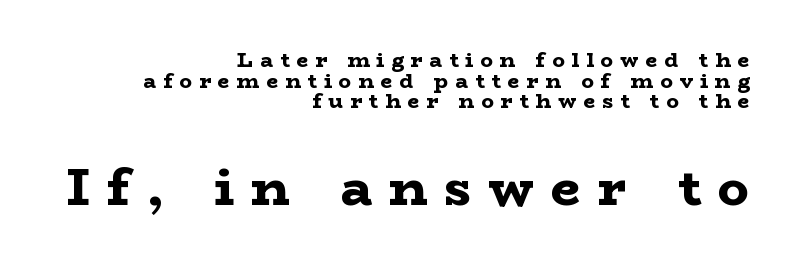
Q: Is the text bold? A: Yes.
Q: Is the text italic (slanted)? A: No, it is upright.
Q: Is the typeface a serif or a sans-serif typeface? A: Serif.
Q: Is the text underlined? A: No.
Q: How is the paragraph aligned? A: Right-aligned.
Q: Is the spacing between letters normal or unusually wide? A: Unusually wide.
Q: Is the spacing between lines tight, normal or loose? A: Tight.
Q: Which block of text is set in a larger size, the first (top) or the second (bottom)? A: The second (bottom) one.
Q: Width (condensed, normal, or wide)? A: Wide.
Q: Stroke contrast? A: Low.
Q: x-height? A: Medium.
Q: Monospaced? A: No.
